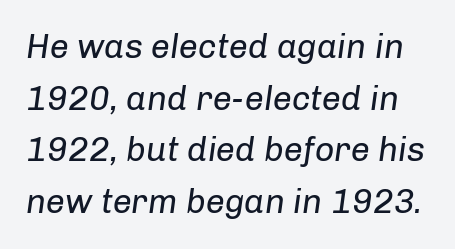
Bold? No — there's no thickening of the strokes. Type without underlining. Tracking value appears to be zero — textbook default spacing. The passage shown is typed in a proportional face where columns would drift.
